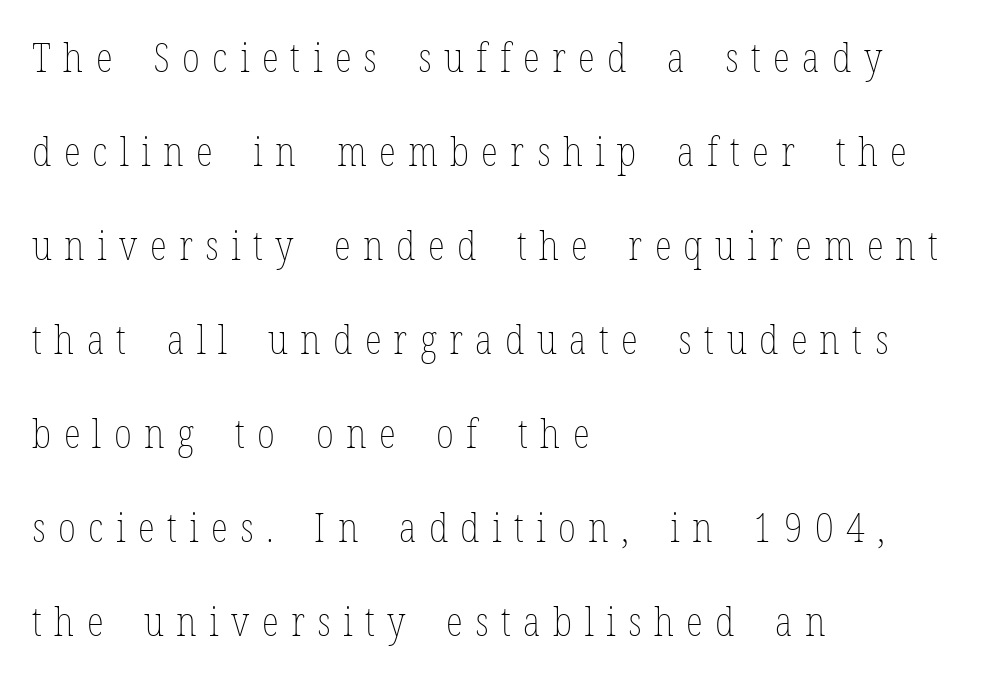
Q: Is the text bold? A: No.
Q: Is the text italic (slanted)? A: No, it is upright.
Q: Is the text underlined? A: No.
Q: How is the paragraph aligned? A: Left-aligned.
Q: Is the spacing between letters normal or unusually wide? A: Unusually wide.
Q: Is the spacing between lines tight, normal or loose? A: Loose.
Q: Width (condensed, normal, or wide)? A: Condensed.
Q: Stroke contrast? A: Low.
Q: x-height? A: Medium.
Q: Monospaced? A: No.
